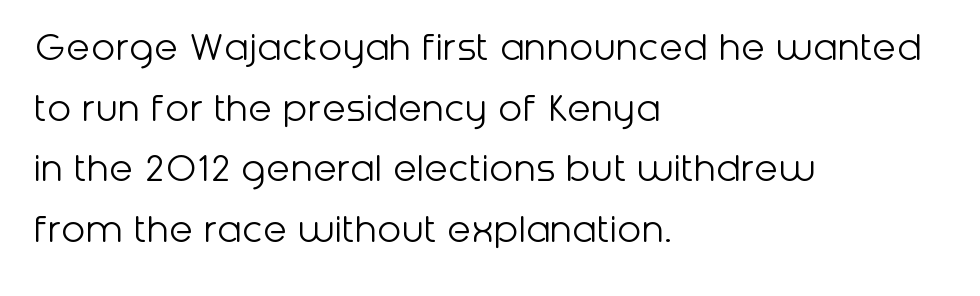
{"serif": "no", "italic": "no", "bold": "no", "weight": "light", "width": "normal", "stroke_contrast": "low", "x_height": "medium", "monospaced": "no", "underline": "no", "align": "left", "line_spacing": "normal", "line_spacing_ratio": 1.38, "letter_spacing": "normal", "letter_spacing_em": 0.0, "glyph_px": 44}
